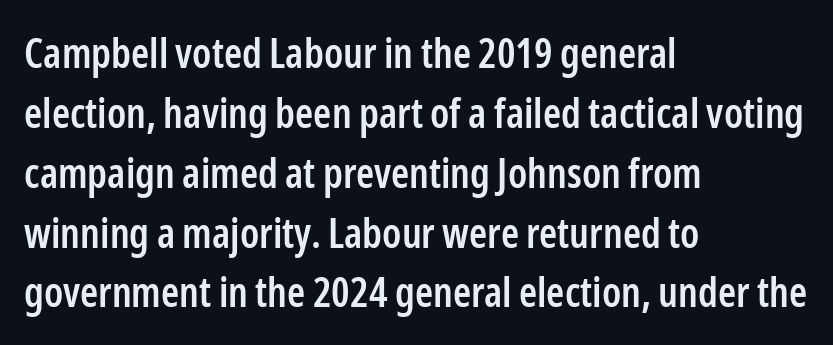
The image shows 41 px semibold, condensed sans-serif type, upright; set left-aligned, normal line spacing (1.46x), normal letter spacing, not underlined; low stroke contrast and a medium x-height.
